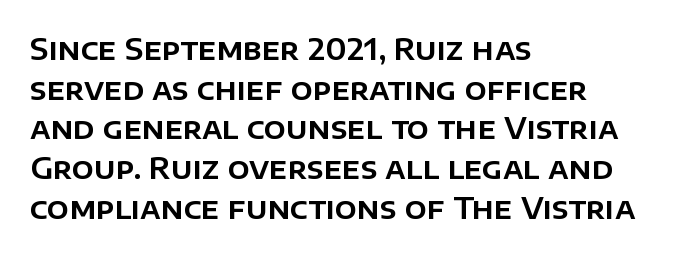
The image shows 29 px sans-serif type, upright; set left-aligned, normal line spacing (1.37x), normal letter spacing, not underlined; low stroke contrast and a large x-height.
